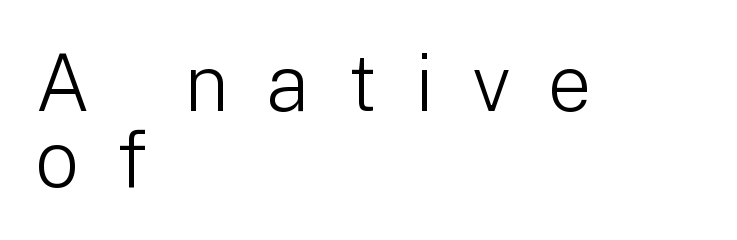
Q: Is the text bold? A: No.
Q: Is the text italic (slanted)? A: No, it is upright.
Q: Is the typeface a serif or a sans-serif typeface? A: Sans-serif.
Q: Is the text underlined? A: No.
Q: How is the paragraph aligned? A: Left-aligned.
Q: Is the spacing between letters normal or unusually wide? A: Unusually wide.
Q: Is the spacing between lines tight, normal or loose? A: Tight.
Q: Width (condensed, normal, or wide)? A: Normal.
Q: Stroke contrast? A: Low.
Q: x-height? A: Medium.
Q: Monospaced? A: No.
